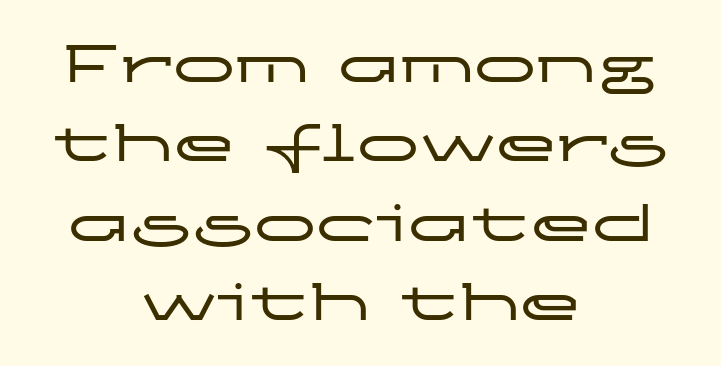
The image shows 62 px wide sans-serif type, upright; set centered, normal line spacing (1.28x), normal letter spacing, not underlined; low stroke contrast and a medium x-height.
